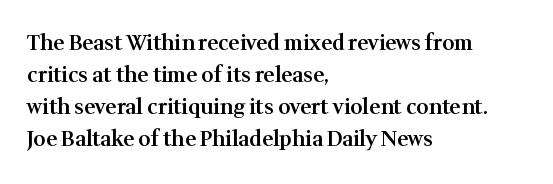
Regular leading. This sample is left-justified, so line endings fall wherever the words run out. Honestly, the letter spacing is just normal — you wouldn't notice it. The glyphs are unaccompanied by any horizontal stroke below them. Every letter is mildly thick-stroked: semibold rather than bold.
